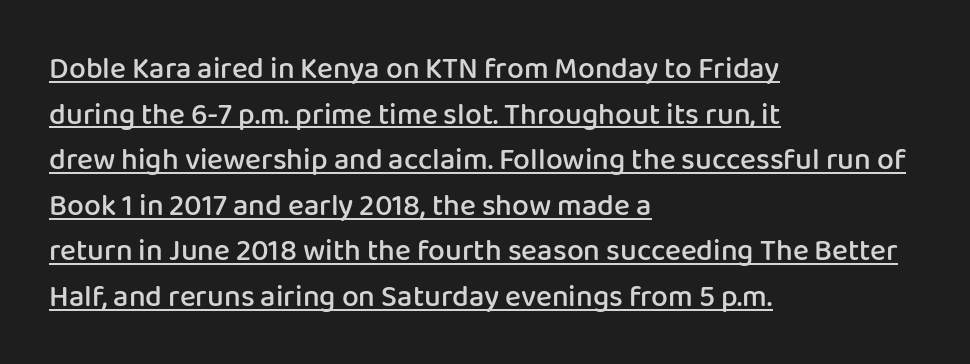
Q: Is the text bold? A: Semi-bold.
Q: Is the text italic (slanted)? A: No, it is upright.
Q: Is the typeface a serif or a sans-serif typeface? A: Sans-serif.
Q: Is the text underlined? A: Yes.
Q: How is the paragraph aligned? A: Left-aligned.
Q: Is the spacing between letters normal or unusually wide? A: Normal.
Q: Is the spacing between lines tight, normal or loose? A: Normal.
Q: Width (condensed, normal, or wide)? A: Normal.
Q: Stroke contrast? A: Low.
Q: x-height? A: Medium.
Q: Monospaced? A: No.
